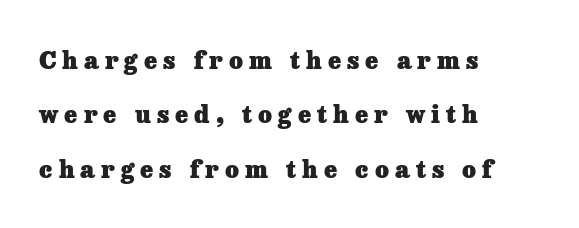
Q: Is the text bold? A: Yes.
Q: Is the text italic (slanted)? A: No, it is upright.
Q: Is the text underlined? A: No.
Q: How is the paragraph aligned? A: Left-aligned.
Q: Is the spacing between letters normal or unusually wide? A: Unusually wide.
Q: Is the spacing between lines tight, normal or loose? A: Loose.
